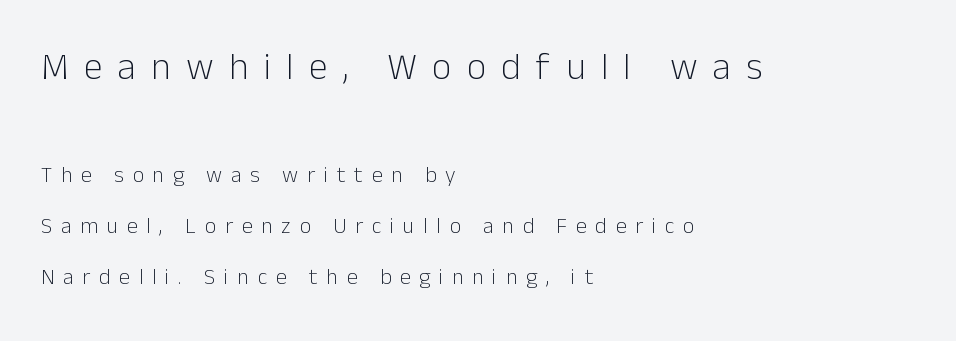
The image shows 38 px light sans-serif type, upright; set left-aligned, loose line spacing (2.32x), unusually wide letter spacing (+0.4 em), not underlined; the first (top) block is 1.73x larger; low stroke contrast and a medium x-height.
